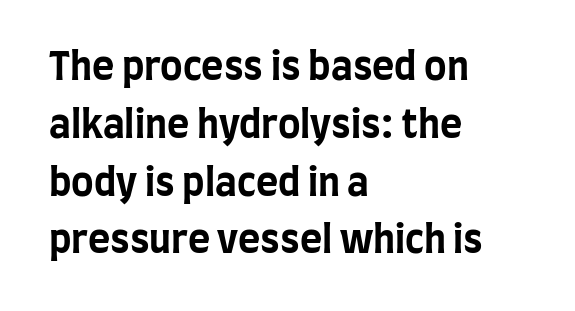
No feet cap the strokes, marking this as sans-serif type. A roman cut, with each character standing at attention. A clean baseline with only descenders dipping below it. The vertical gap from one line to the next is medium. Compared with an ordinary text face, these strokes are far heavier — a full bold.
